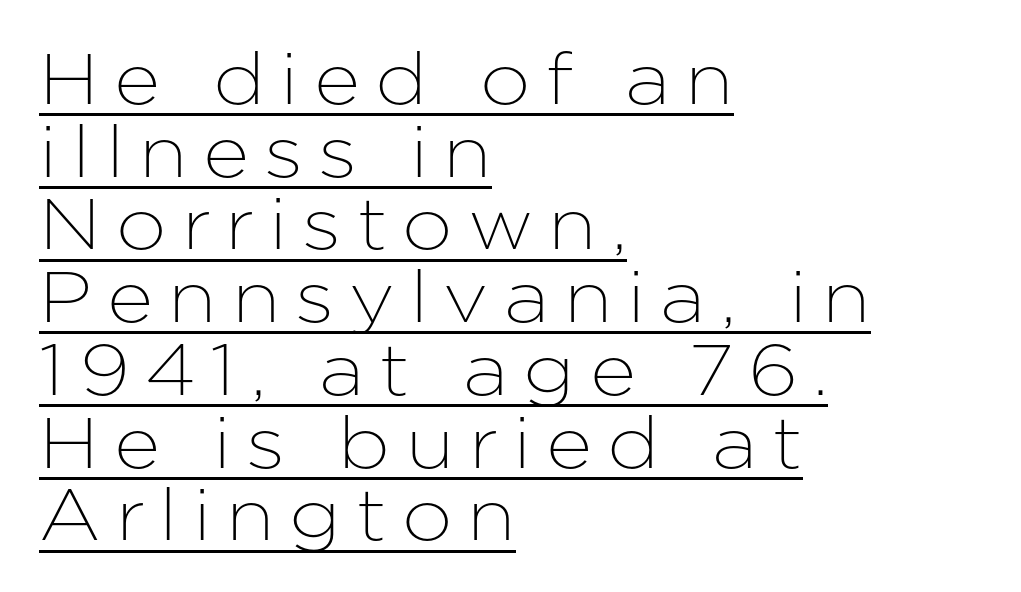
{"serif": "no", "italic": "no", "width": "normal", "stroke_contrast": "low", "x_height": "medium", "monospaced": "no", "underline": "yes", "align": "left", "line_spacing": "tight", "line_spacing_ratio": 1.01, "letter_spacing": "wide", "letter_spacing_em": 0.21, "glyph_px": 72}
